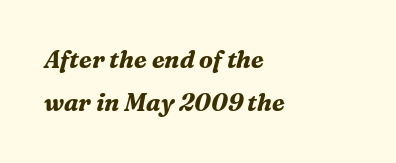
Q: Is the text bold? A: Yes.
Q: Is the text italic (slanted)? A: Yes, it leans right by about 16 degrees.
Q: Is the text underlined? A: No.
Q: How is the paragraph aligned? A: Left-aligned.
Q: Is the spacing between letters normal or unusually wide? A: Normal.
